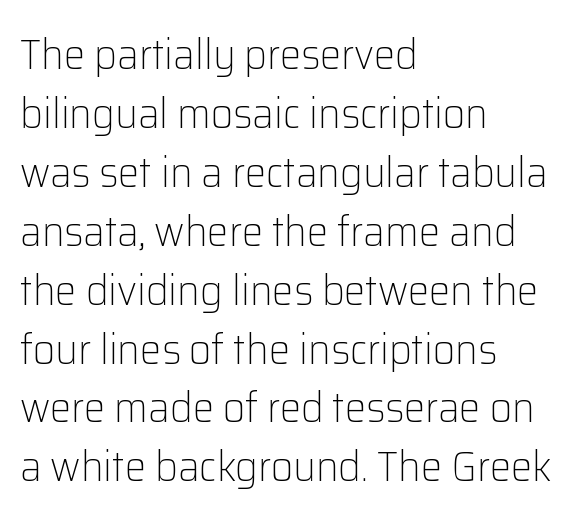
The image shows 43 px light sans-serif type, upright; set left-aligned, normal line spacing (1.37x), normal letter spacing, not underlined; low stroke contrast and a medium x-height.
